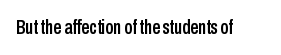
The image shows 20 px text type, upright; set normal letter spacing, not underlined.
